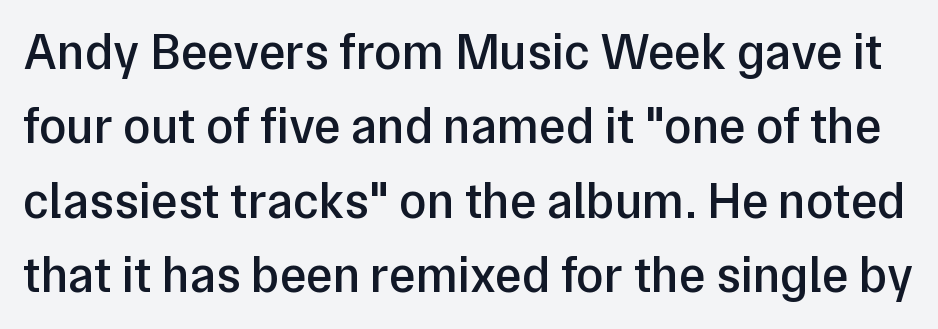
Q: Is the text bold? A: Semi-bold.
Q: Is the text italic (slanted)? A: No, it is upright.
Q: Is the typeface a serif or a sans-serif typeface? A: Sans-serif.
Q: Is the text underlined? A: No.
Q: Is the spacing between letters normal or unusually wide? A: Normal.
Q: Is the spacing between lines tight, normal or loose? A: Normal.
Q: Width (condensed, normal, or wide)? A: Normal.
Q: Stroke contrast? A: Low.
Q: x-height? A: Medium.
Q: Monospaced? A: No.
